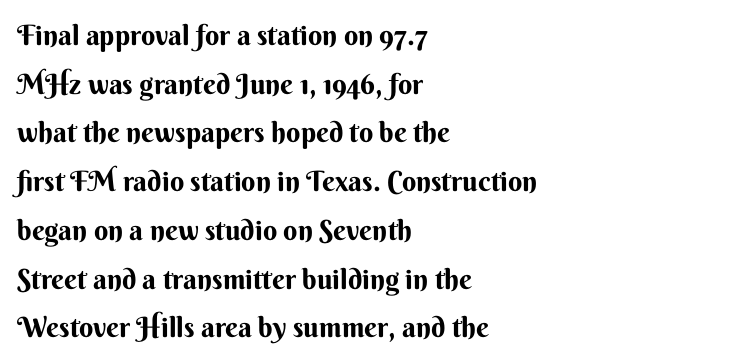
The image shows 28 px bold sans-serif type, upright; set left-aligned, line spacing 1.74x, normal letter spacing, not underlined; medium stroke contrast and a small x-height.
